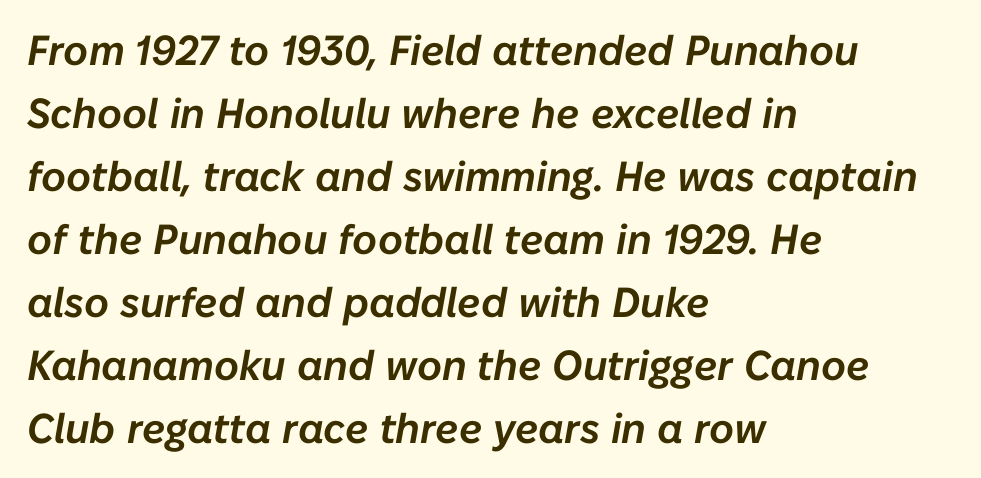
The image shows 42 px text type, italic (leaning right); set left-aligned, normal line spacing (1.5x), normal letter spacing, not underlined; low stroke contrast and a medium x-height.
